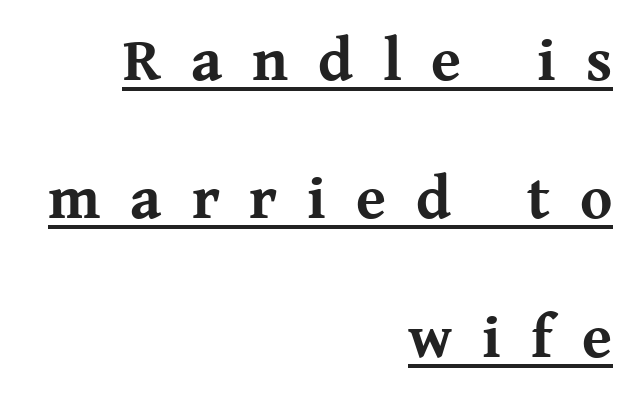
{"serif": "yes", "italic": "no", "bold": "yes", "weight": "bold", "width": "normal", "stroke_contrast": "medium", "x_height": "medium", "monospaced": "no", "underline": "yes", "align": "right", "line_spacing": "loose", "line_spacing_ratio": 2.27, "letter_spacing": "wide", "letter_spacing_em": 0.49, "glyph_px": 61}
